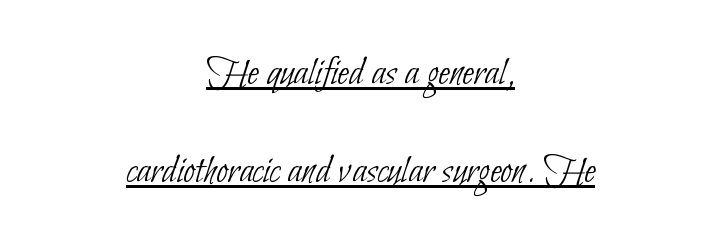
The image shows 42 px thin, condensed sans-serif type; set centered, loose line spacing (2.34x), normal letter spacing, underlined; low stroke contrast and a small x-height.
